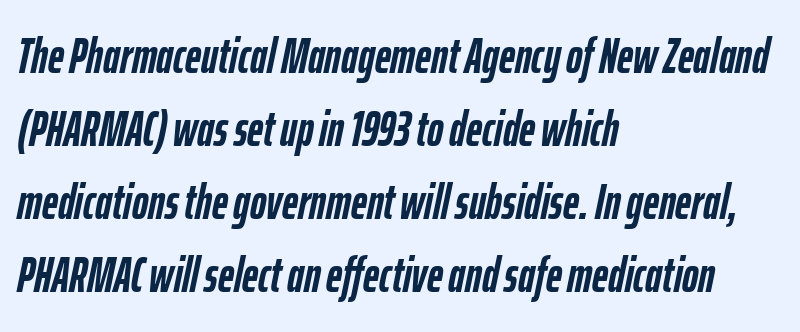
{"italic": "yes", "lean": "right", "slant_degrees": 12, "bold": "yes", "weight": "semibold", "width": "condensed", "stroke_contrast": "low", "x_height": "medium", "monospaced": "no", "underline": "no", "align": "left", "line_spacing": "normal", "line_spacing_ratio": 1.49, "letter_spacing": "normal", "letter_spacing_em": 0.0, "glyph_px": 49}
